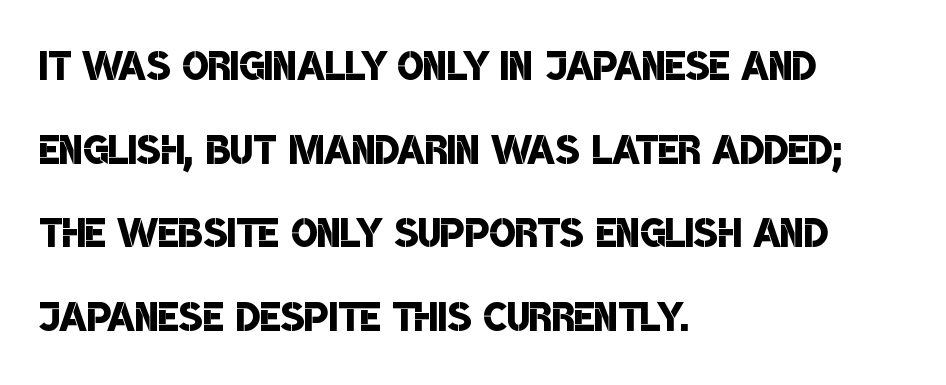
Q: Is the text bold? A: Semi-bold.
Q: Is the typeface a serif or a sans-serif typeface? A: Sans-serif.
Q: Is the text underlined? A: No.
Q: How is the paragraph aligned? A: Left-aligned.
Q: Is the spacing between letters normal or unusually wide? A: Normal.
Q: Is the spacing between lines tight, normal or loose? A: Normal.
Q: Width (condensed, normal, or wide)? A: Condensed.
Q: Stroke contrast? A: Low.
Q: x-height? A: Large.
Q: Monospaced? A: No.
